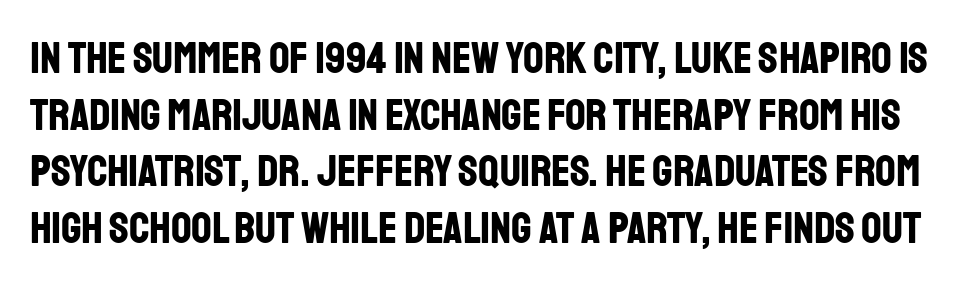
{"serif": "no", "italic": "no", "bold": "yes", "weight": "bold", "width": "condensed", "stroke_contrast": "low", "x_height": "large", "monospaced": "no", "underline": "no", "line_spacing": "normal", "line_spacing_ratio": 1.26, "letter_spacing": "normal", "letter_spacing_em": 0.0, "glyph_px": 45}
